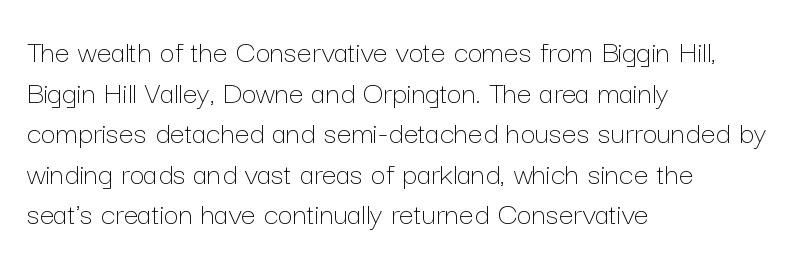
The image shows 33 px thin type, upright; set left-aligned, line spacing 1.23x, normal letter spacing, not underlined; low stroke contrast and a medium x-height.
